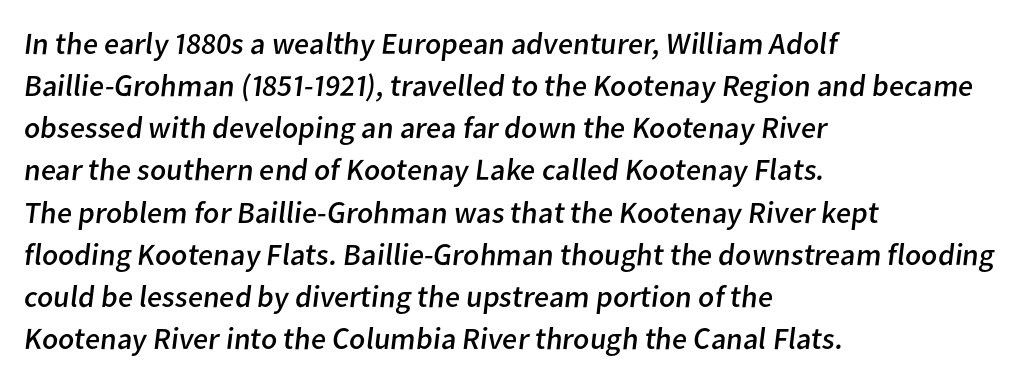
This is not heavy type; no bold has been used. Nobody touched the tracking dial on this one. A bare baseline throughout the passage. The paragraph shown leans on its left margin. No feet cap the strokes, marking this as sans-serif type.
